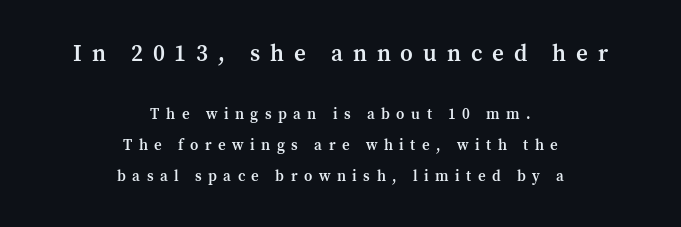
Note: larger setting up top, smaller setting below. What weight is shown? A semibold, between regular and bold. If you folded the block vertically in half, each line would mirror itself in length. Unmarked baselines from the first word to the last. Horizontal bands of white between lines are thick stripes.
